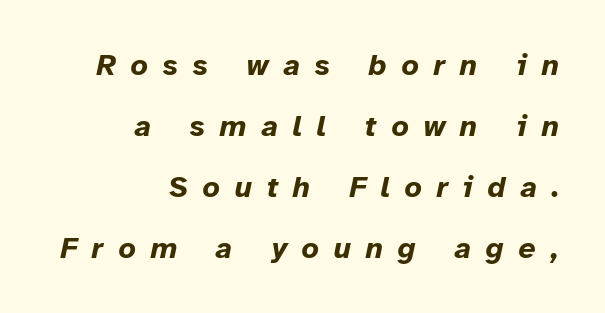
The image shows 30 px bold type, italic (leaning right); set right-aligned, loose line spacing (2.03x), unusually wide letter spacing (+0.49 em), not underlined; low stroke contrast and a medium x-height.
